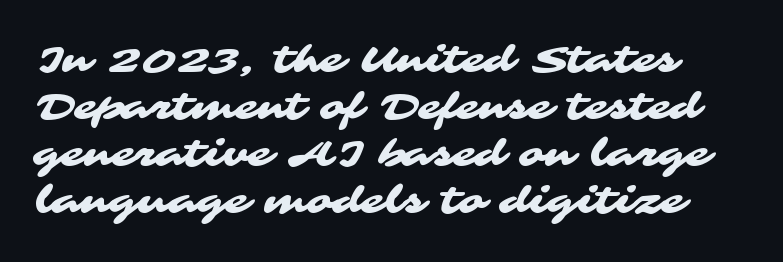
{"serif": "no", "width": "wide", "stroke_contrast": "medium", "x_height": "medium", "monospaced": "no", "underline": "no", "line_spacing_ratio": 1.24, "letter_spacing": "normal", "letter_spacing_em": 0.0, "glyph_px": 38}
